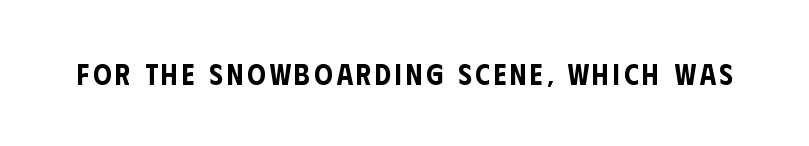
{"serif": "no", "italic": "no", "width": "condensed", "stroke_contrast": "low", "x_height": "large", "monospaced": "no", "underline": "no", "glyph_px": 29}
